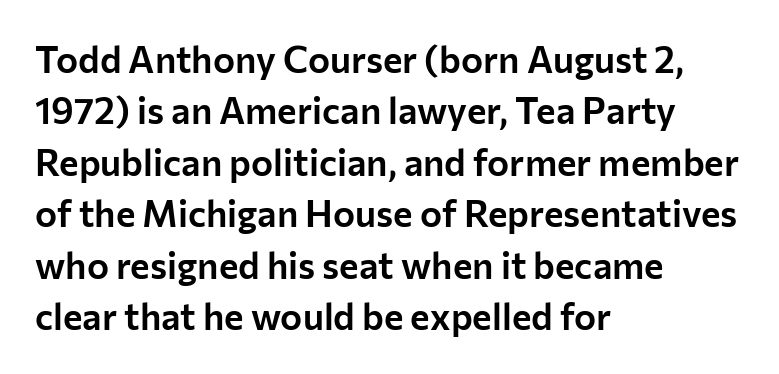
Honestly, the letter spacing is just normal — you wouldn't notice it. The specimen reads as upright at a glance. Beneath every word, the page is bare. Horizontally, the lines are justified to the leading edge only. The designer went with a sans here, leaving each stem footless. The passage shown is typed in a proportional face where columns would drift.
